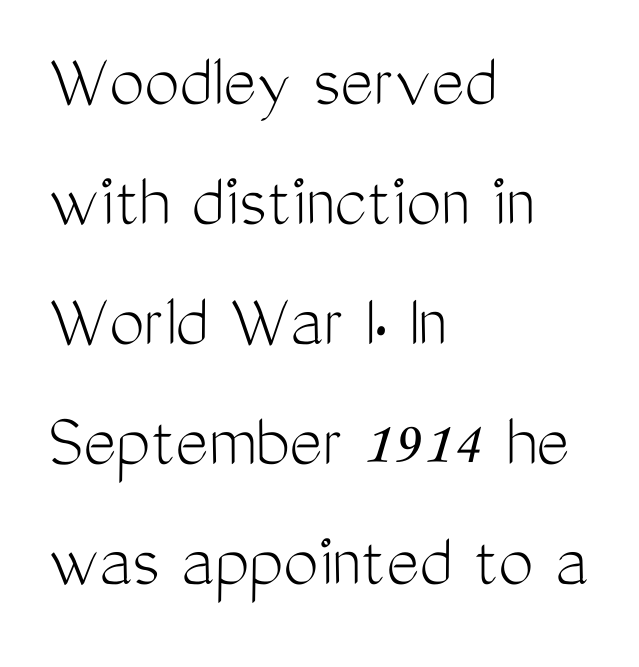
The image shows 79 px light, condensed sans-serif type, upright; set left-aligned, normal line spacing (1.52x), normal letter spacing, not underlined; medium stroke contrast and a medium x-height.
